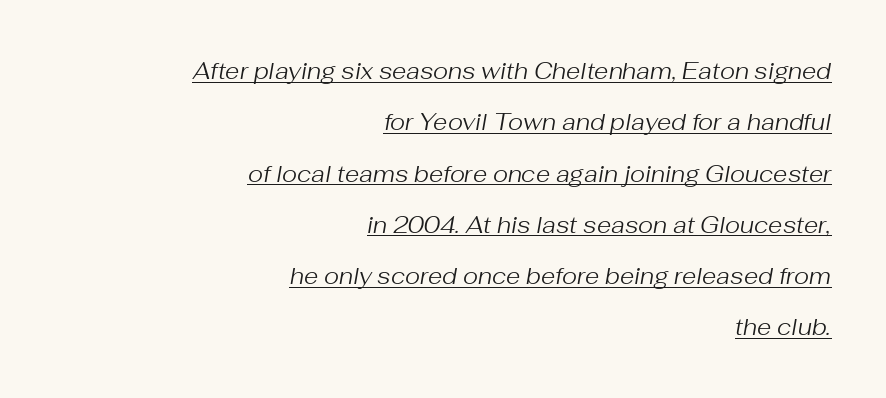
Q: Is the text bold? A: No.
Q: Is the text italic (slanted)? A: Yes, it leans right by about 10 degrees.
Q: Is the text underlined? A: Yes.
Q: How is the paragraph aligned? A: Right-aligned.
Q: Is the spacing between letters normal or unusually wide? A: Normal.
Q: Is the spacing between lines tight, normal or loose? A: Loose.
